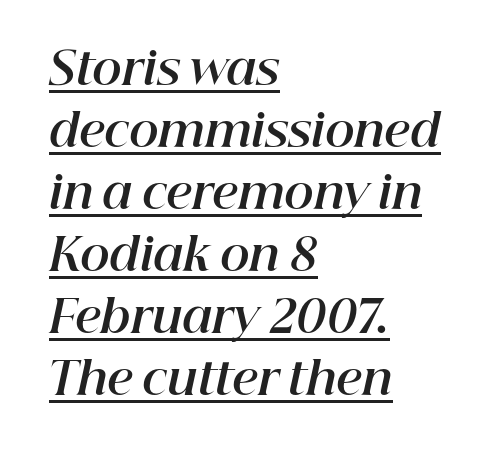
The image shows 45 px bold type, italic (leaning right); set left-aligned, normal line spacing (1.38x), normal letter spacing, underlined; high stroke contrast and a medium x-height.
